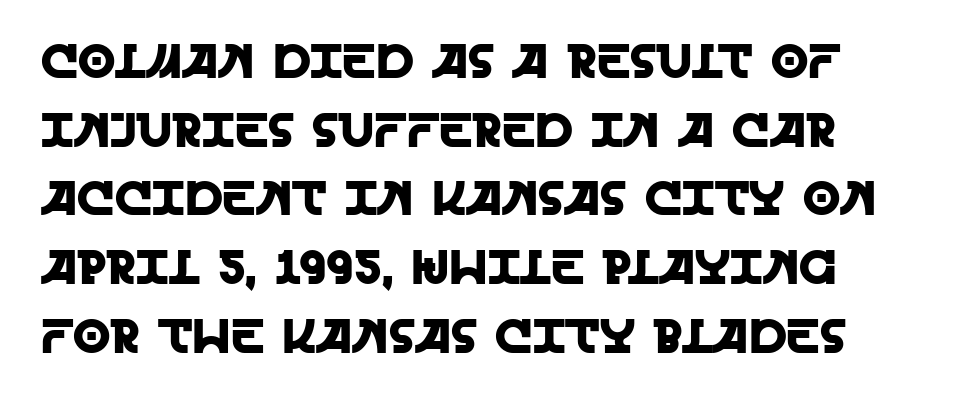
The image shows 48 px sans-serif type, upright; set left-aligned, normal line spacing (1.43x), normal letter spacing, not underlined; a large x-height.
